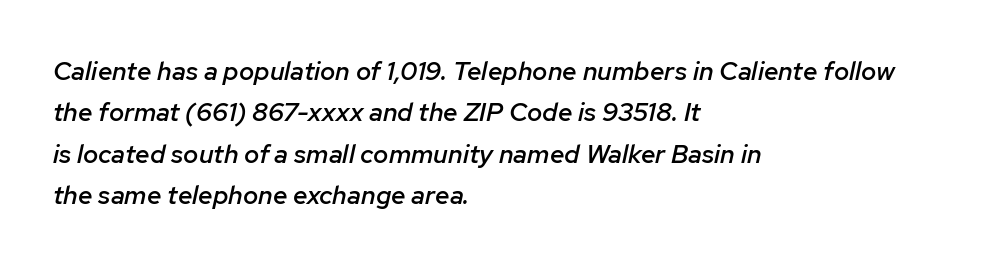
Q: Is the text bold? A: Semi-bold.
Q: Is the text italic (slanted)? A: Yes, it leans right by about 12 degrees.
Q: Is the text underlined? A: No.
Q: How is the paragraph aligned? A: Left-aligned.
Q: Is the spacing between letters normal or unusually wide? A: Normal.
Q: Is the spacing between lines tight, normal or loose? A: Normal.
